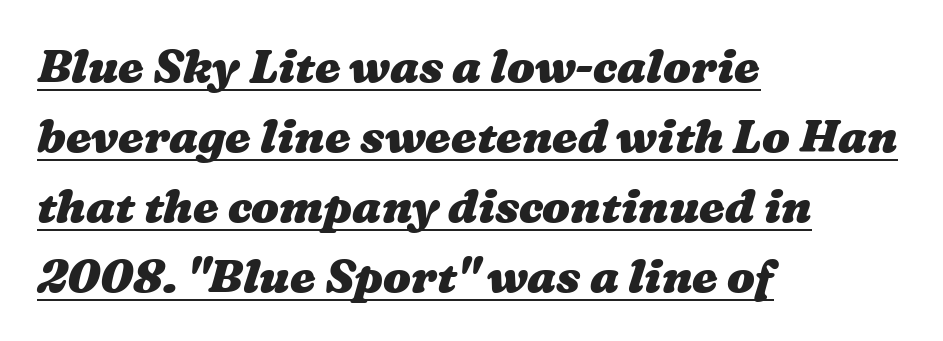
The image shows 46 px heavy, wide type; set left-aligned, normal line spacing (1.52x), normal letter spacing, underlined; medium stroke contrast and a medium x-height.
